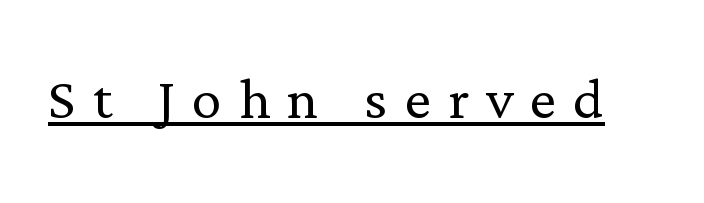
{"serif": "yes", "italic": "no", "bold": "no", "weight": "light", "width": "normal", "stroke_contrast": "low", "x_height": "medium", "monospaced": "no", "underline": "yes", "letter_spacing": "wide", "letter_spacing_em": 0.23, "glyph_px": 74}
